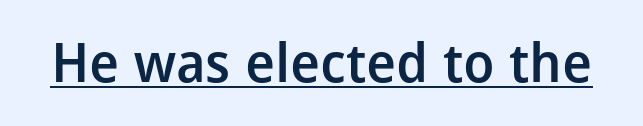
{"serif": "no", "italic": "no", "bold": "semi", "weight": "semibold", "width": "normal", "stroke_contrast": "low", "x_height": "medium", "monospaced": "no", "underline": "yes", "letter_spacing": "normal", "letter_spacing_em": 0.0, "glyph_px": 54}
